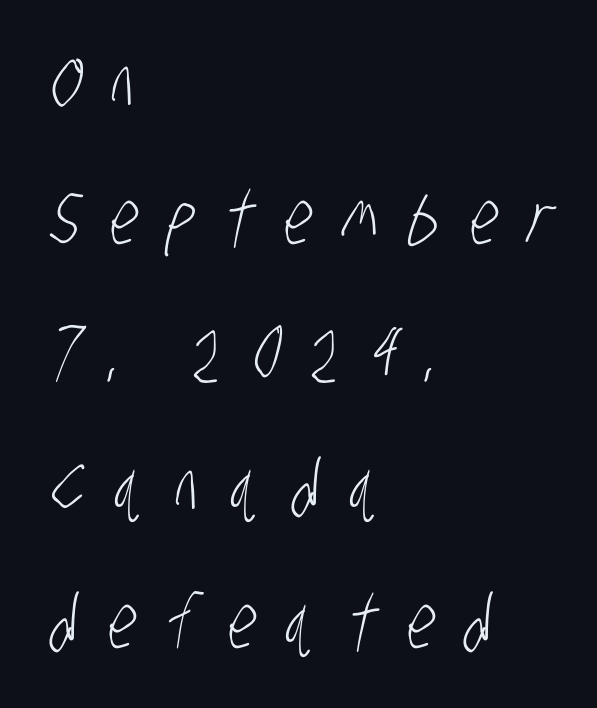
Think standard paragraph weight, or any step lighter than that. The words here are not underlined. Are there feet on the stems? There aren't — it's a sans. This sample is left-justified, so line endings fall wherever the words run out. The passage shown is typed in a proportional face where columns would drift.
